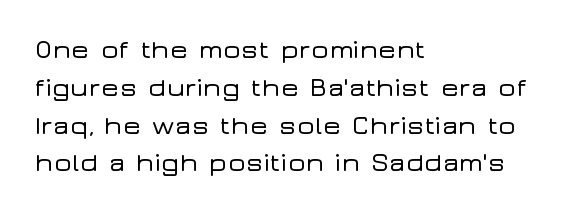
{"italic": "no", "underline": "no", "align": "left", "line_spacing": "normal", "line_spacing_ratio": 1.4, "letter_spacing": "normal", "letter_spacing_em": 0.0, "glyph_px": 27}
